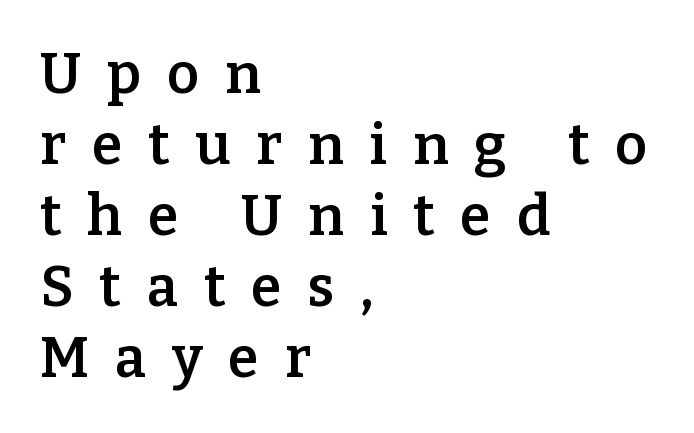
The image shows 56 px semibold serif type, upright; set left-aligned, normal line spacing (1.27x), unusually wide letter spacing (+0.46 em), not underlined; low stroke contrast and a medium x-height.
